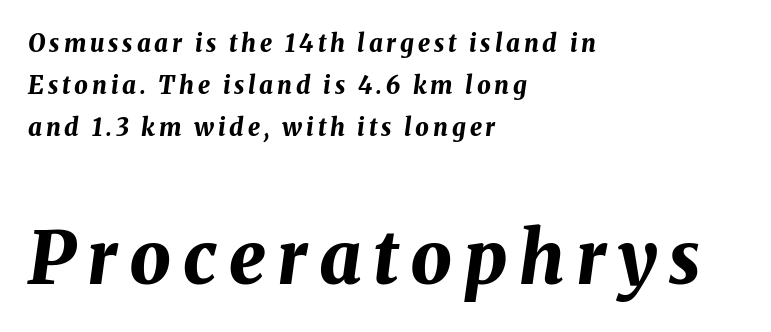
Q: Is the text bold? A: Yes.
Q: Is the text italic (slanted)? A: Yes, it leans right by about 8 degrees.
Q: Is the text underlined? A: No.
Q: How is the paragraph aligned? A: Left-aligned.
Q: Which block of text is set in a larger size, the first (top) or the second (bottom)? A: The second (bottom) one.
Q: Width (condensed, normal, or wide)? A: Normal.
Q: Stroke contrast? A: Medium.
Q: x-height? A: Medium.
Q: Monospaced? A: No.
